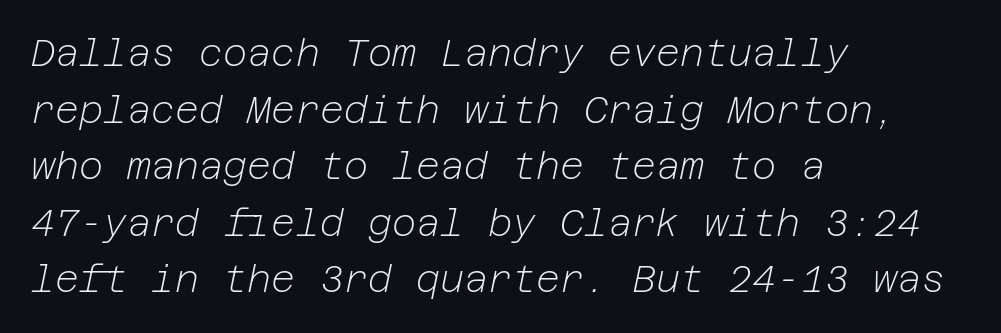
The image shows 37 px light type, italic (leaning right); set left-aligned, normal line spacing (1.53x), normal letter spacing, not underlined; low stroke contrast and a medium x-height.
